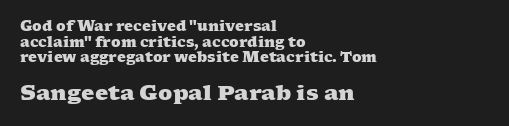
Q: Is the text bold? A: Yes.
Q: Is the text underlined? A: No.
Q: How is the paragraph aligned? A: Left-aligned.
Q: Is the spacing between letters normal or unusually wide? A: Normal.
Q: Is the spacing between lines tight, normal or loose? A: Tight.
Q: Which block of text is set in a larger size, the first (top) or the second (bottom)? A: The second (bottom) one.
